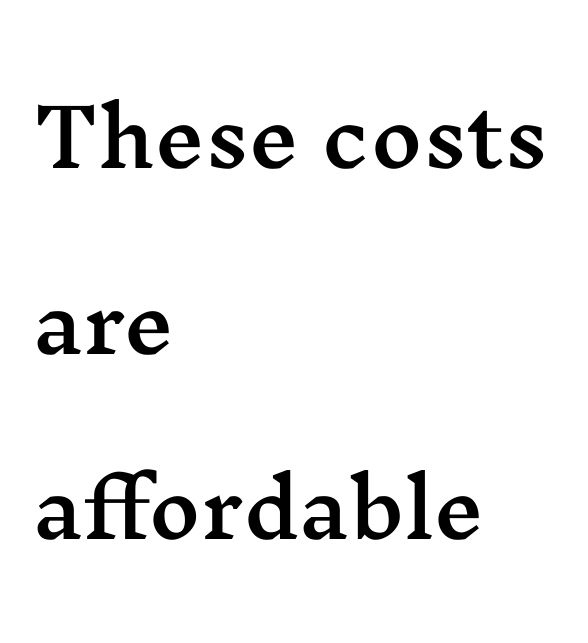
The image shows 79 px wide serif type, upright; set left-aligned, loose line spacing (2.35x), normal letter spacing, not underlined; medium stroke contrast and a medium x-height.
